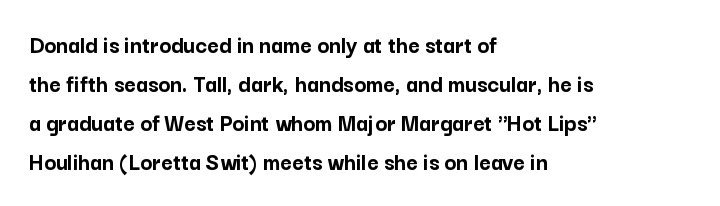
Q: Is the text bold? A: Yes.
Q: Is the text italic (slanted)? A: No, it is upright.
Q: Is the text underlined? A: No.
Q: How is the paragraph aligned? A: Left-aligned.
Q: Is the spacing between letters normal or unusually wide? A: Normal.
Q: Is the spacing between lines tight, normal or loose? A: Normal.
